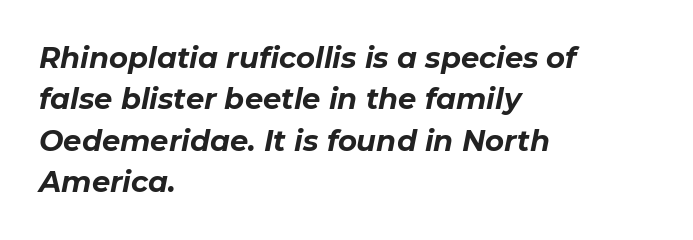
{"italic": "yes", "lean": "right", "slant_degrees": 11, "bold": "yes", "weight": "bold", "width": "normal", "stroke_contrast": "low", "x_height": "medium", "monospaced": "no", "underline": "no", "align": "left", "line_spacing": "normal", "line_spacing_ratio": 1.43, "letter_spacing": "normal", "letter_spacing_em": 0.0, "glyph_px": 29}
